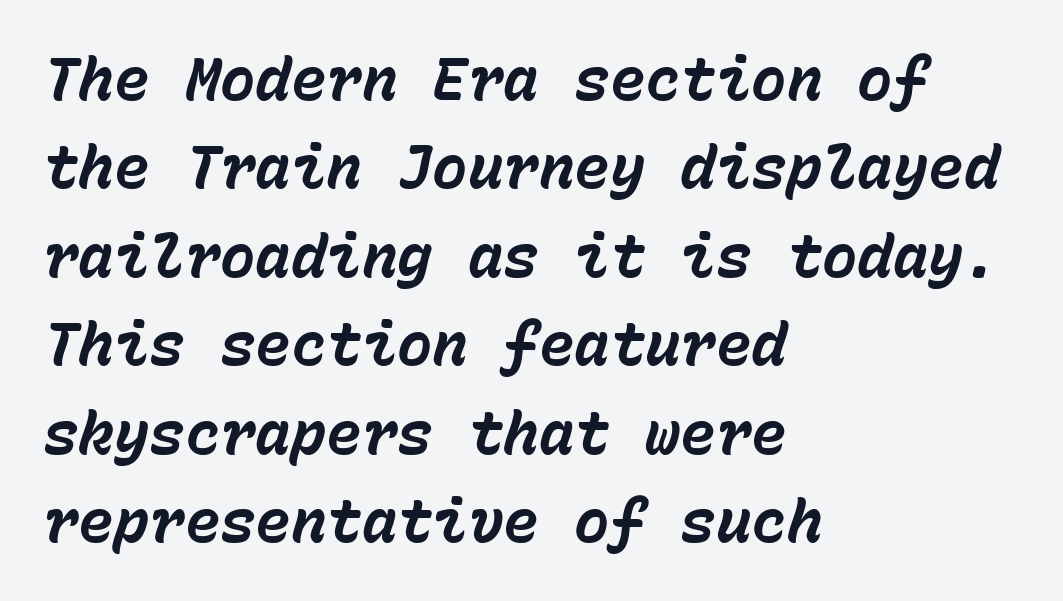
{"italic": "yes", "lean": "right", "slant_degrees": 15, "bold": "yes", "weight": "bold", "width": "normal", "stroke_contrast": "low", "x_height": "medium", "monospaced": "yes", "underline": "no", "align": "left", "line_spacing": "normal", "line_spacing_ratio": 1.5, "letter_spacing": "normal", "letter_spacing_em": 0.0, "glyph_px": 59}
